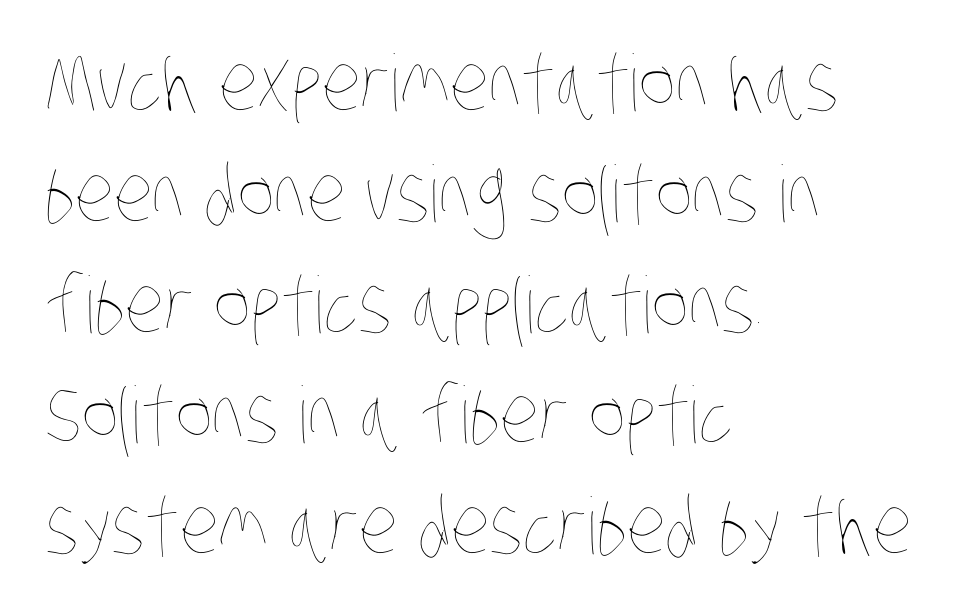
Spacing verdict: proportional, widths tailored to each character. The leading is moderate, giving the passage an even texture. Each row of text sits above clean, open space. The strokes carry an ordinary text weight at most. Characters follow at the spacing the type designer built in. Horizontally, the lines are justified to the leading edge only.
